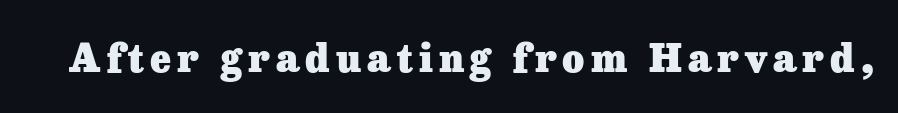
{"serif": "yes", "italic": "no", "bold": "yes", "weight": "heavy", "width": "normal", "stroke_contrast": "low", "x_height": "medium", "monospaced": "no", "underline": "no", "glyph_px": 38}
